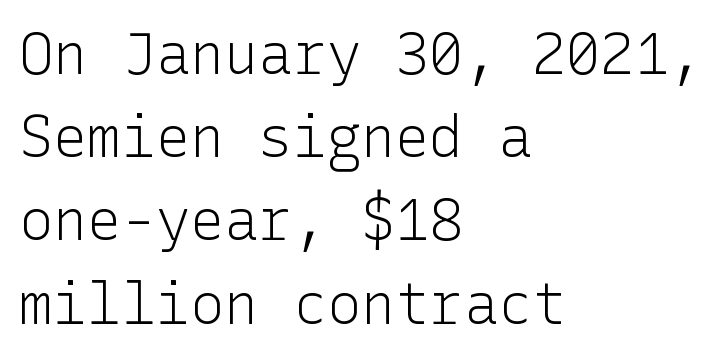
Q: Is the text bold? A: No.
Q: Is the text italic (slanted)? A: No, it is upright.
Q: Is the typeface a serif or a sans-serif typeface? A: Sans-serif.
Q: Is the text underlined? A: No.
Q: How is the paragraph aligned? A: Left-aligned.
Q: Is the spacing between letters normal or unusually wide? A: Normal.
Q: Is the spacing between lines tight, normal or loose? A: Normal.
Q: Width (condensed, normal, or wide)? A: Normal.
Q: Stroke contrast? A: Low.
Q: x-height? A: Medium.
